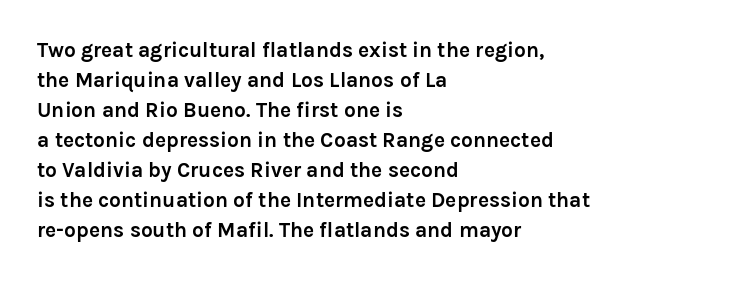
The font's upright variant was chosen for this text. These lines keep a tight, regular rhythm from letter to letter. Notice how thick the strokes are: this is what a full bold looks like. These lines sit exactly where default settings would place them.
